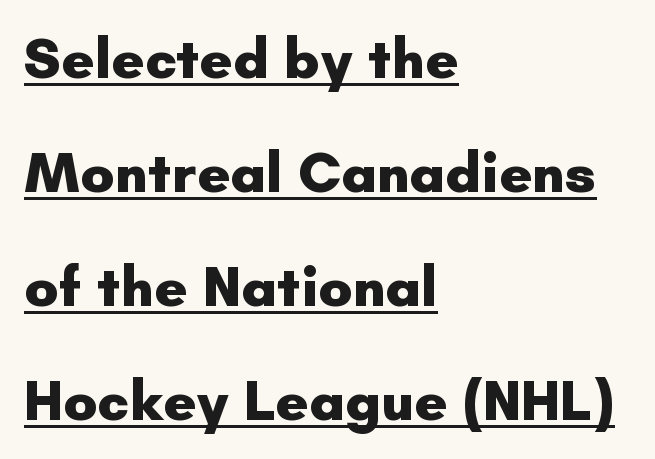
The image shows 57 px heavy sans-serif type, upright; set left-aligned, loose line spacing (2.0x), normal letter spacing, underlined; low stroke contrast and a small x-height.
